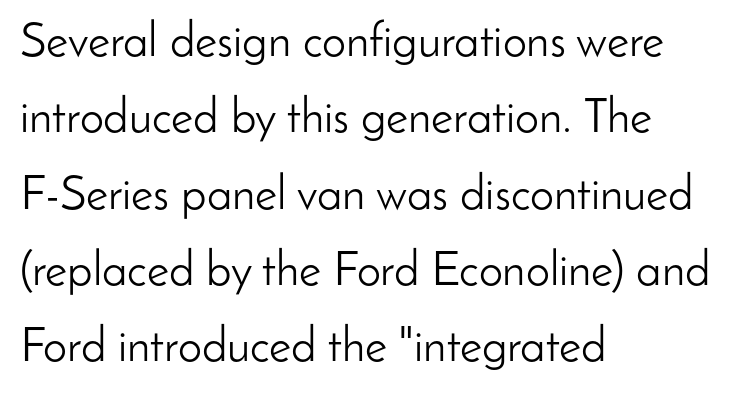
{"serif": "no", "italic": "no", "bold": "no", "weight": "light", "width": "normal", "stroke_contrast": "low", "x_height": "small", "monospaced": "no", "underline": "no", "align": "left", "line_spacing": "normal", "line_spacing_ratio": 1.59, "letter_spacing": "normal", "letter_spacing_em": 0.0, "glyph_px": 48}
